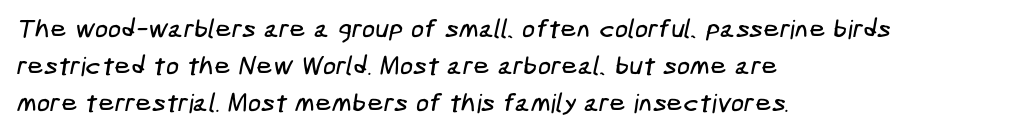
The image shows 26 px text type; set left-aligned, normal line spacing (1.43x), normal letter spacing, not underlined.
